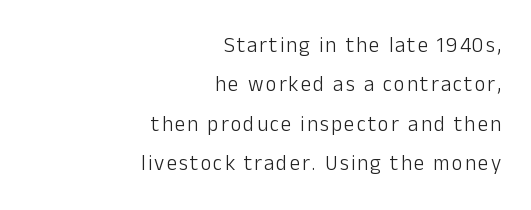
Q: Is the text bold? A: No.
Q: Is the text italic (slanted)? A: No, it is upright.
Q: Is the text underlined? A: No.
Q: How is the paragraph aligned? A: Right-aligned.
